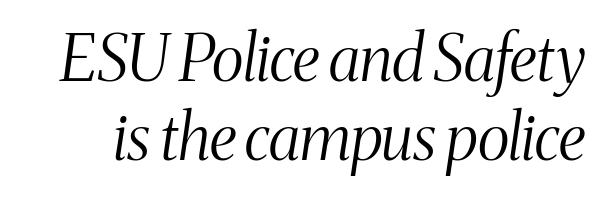
The image shows 63 px light, condensed serif type, italic (leaning right); set normal line spacing (1.25x), normal letter spacing, not underlined; medium stroke contrast and a medium x-height.
